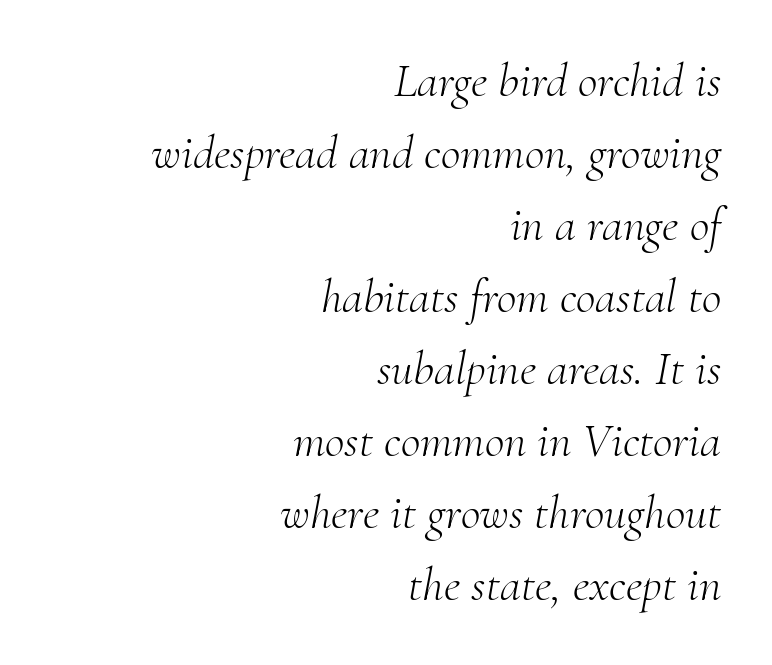
Q: Is the text bold? A: No.
Q: Is the text italic (slanted)? A: Yes, it leans right by about 10 degrees.
Q: Is the typeface a serif or a sans-serif typeface? A: Serif.
Q: Is the text underlined? A: No.
Q: How is the paragraph aligned? A: Right-aligned.
Q: Is the spacing between letters normal or unusually wide? A: Normal.
Q: Is the spacing between lines tight, normal or loose? A: Normal.
Q: Width (condensed, normal, or wide)? A: Normal.
Q: Stroke contrast? A: Medium.
Q: x-height? A: Small.
Q: Monospaced? A: No.
